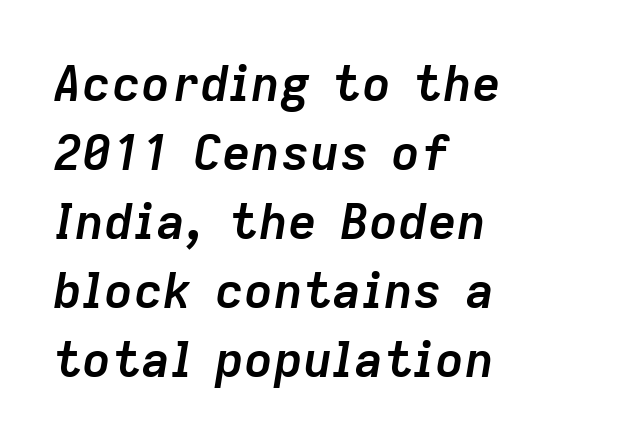
{"italic": "yes", "lean": "right", "slant_degrees": 9, "bold": "yes", "weight": "semibold", "width": "normal", "stroke_contrast": "low", "x_height": "medium", "monospaced": "no", "underline": "no", "align": "left", "line_spacing": "normal", "line_spacing_ratio": 1.41, "letter_spacing": "normal", "letter_spacing_em": 0.0, "glyph_px": 49}
